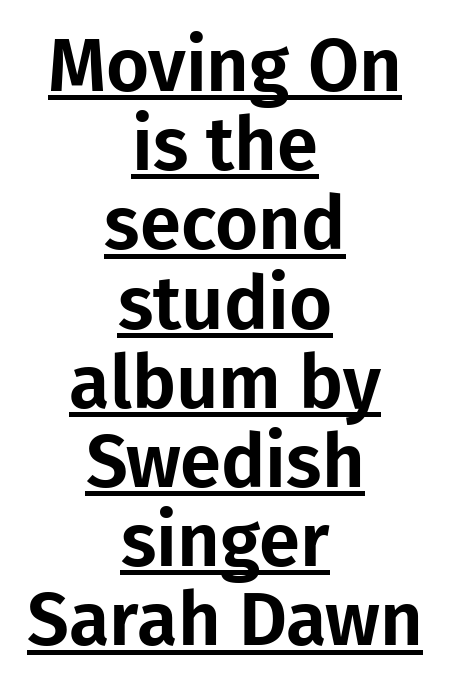
The image shows 74 px sans-serif type, upright; set centered, tight line spacing (1.07x), normal letter spacing, underlined; low stroke contrast and a medium x-height.
